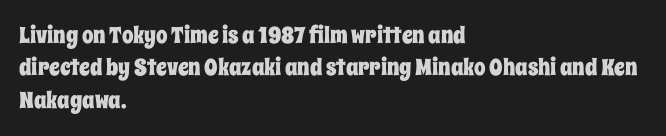
The image shows 23 px text type, upright; set left-aligned, normal line spacing (1.41x), normal letter spacing, not underlined.
